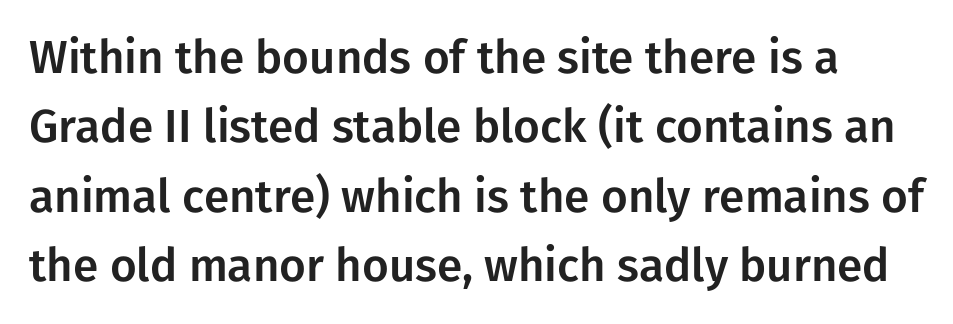
Q: Is the text italic (slanted)? A: No, it is upright.
Q: Is the typeface a serif or a sans-serif typeface? A: Sans-serif.
Q: Is the text underlined? A: No.
Q: Is the spacing between letters normal or unusually wide? A: Normal.
Q: Is the spacing between lines tight, normal or loose? A: Normal.
Q: Width (condensed, normal, or wide)? A: Normal.
Q: Stroke contrast? A: Low.
Q: x-height? A: Medium.
Q: Monospaced? A: No.
